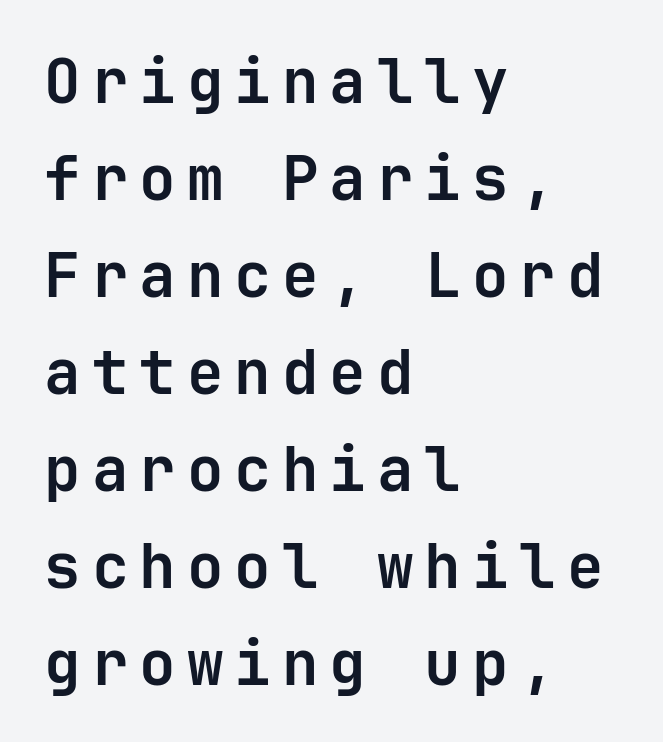
{"serif": "no", "italic": "no", "bold": "yes", "weight": "semibold", "width": "normal", "stroke_contrast": "low", "x_height": "medium", "underline": "no", "align": "left", "line_spacing": "normal", "line_spacing_ratio": 1.59, "glyph_px": 61}
